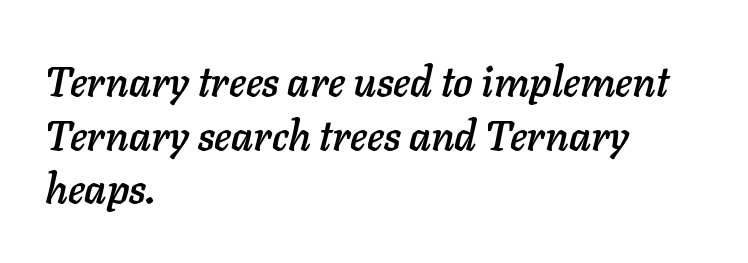
The string is rendered with underlining switched off. Default kerning and tracking; the words read as compact shapes. Notice how the passage keeps a crisp vertical edge on the left only. Each new line begins a customary step beneath the previous one. This sample uses an oblique cut, with every glyph tilted off the vertical. The passage shown is typed in a proportional face where columns would drift.
